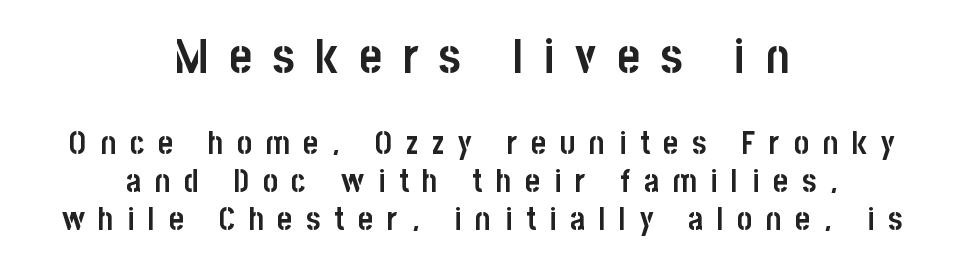
Q: Is the text bold? A: Yes.
Q: Is the text italic (slanted)? A: No, it is upright.
Q: Is the typeface a serif or a sans-serif typeface? A: Sans-serif.
Q: Is the text underlined? A: No.
Q: How is the paragraph aligned? A: Centered.
Q: Is the spacing between letters normal or unusually wide? A: Unusually wide.
Q: Which block of text is set in a larger size, the first (top) or the second (bottom)? A: The first (top) one.
Q: Width (condensed, normal, or wide)? A: Condensed.
Q: Stroke contrast? A: Low.
Q: x-height? A: Large.
Q: Monospaced? A: No.
